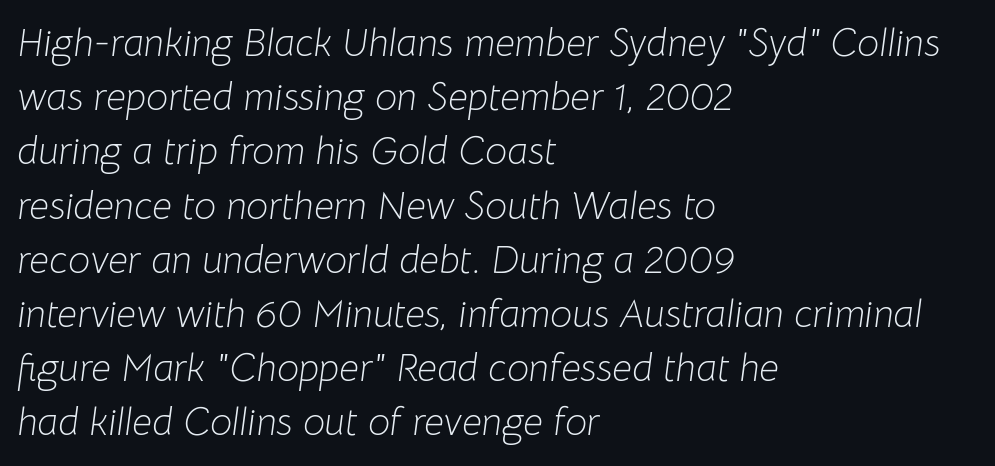
The image shows 39 px light type, italic (leaning right); set left-aligned, normal line spacing (1.39x), normal letter spacing, not underlined; low stroke contrast and a medium x-height.
